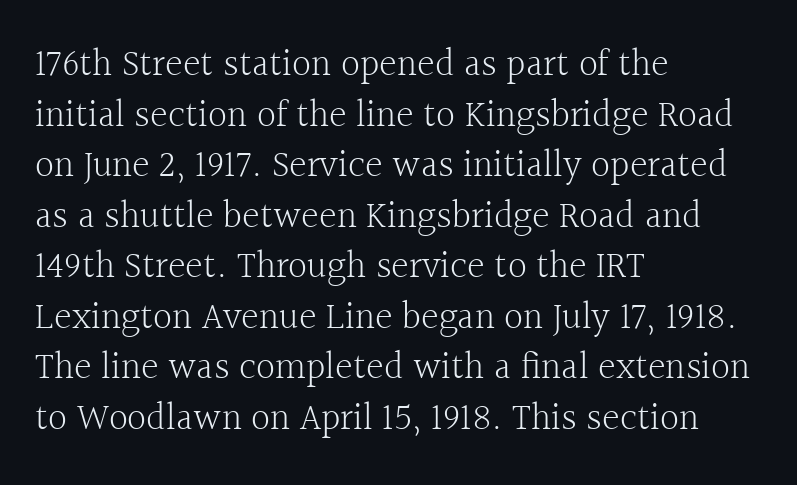
Q: Is the text bold? A: No.
Q: Is the text italic (slanted)? A: No, it is upright.
Q: Is the typeface a serif or a sans-serif typeface? A: Serif.
Q: Is the text underlined? A: No.
Q: How is the paragraph aligned? A: Left-aligned.
Q: Is the spacing between letters normal or unusually wide? A: Normal.
Q: Is the spacing between lines tight, normal or loose? A: Normal.
Q: Width (condensed, normal, or wide)? A: Normal.
Q: x-height? A: Medium.
Q: Monospaced? A: No.
